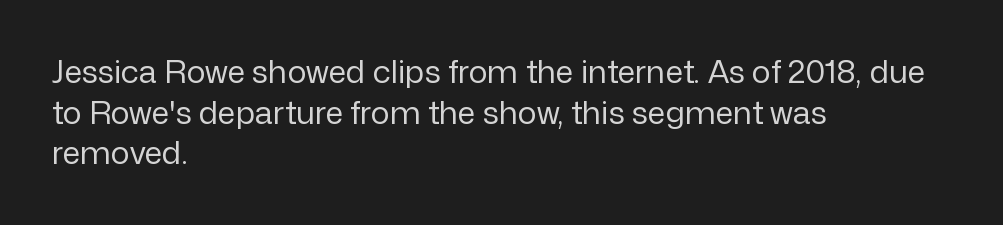
Q: Is the text bold? A: No.
Q: Is the text italic (slanted)? A: No, it is upright.
Q: Is the typeface a serif or a sans-serif typeface? A: Sans-serif.
Q: Is the text underlined? A: No.
Q: How is the paragraph aligned? A: Left-aligned.
Q: Is the spacing between letters normal or unusually wide? A: Normal.
Q: Is the spacing between lines tight, normal or loose? A: Normal.
Q: Width (condensed, normal, or wide)? A: Normal.
Q: Stroke contrast? A: Low.
Q: x-height? A: Medium.
Q: Monospaced? A: No.
